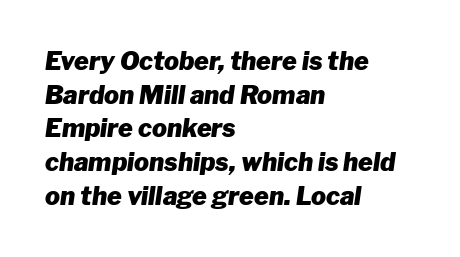
The image shows 25 px bold type, italic (leaning right); set left-aligned, normal line spacing (1.35x), normal letter spacing, not underlined.
